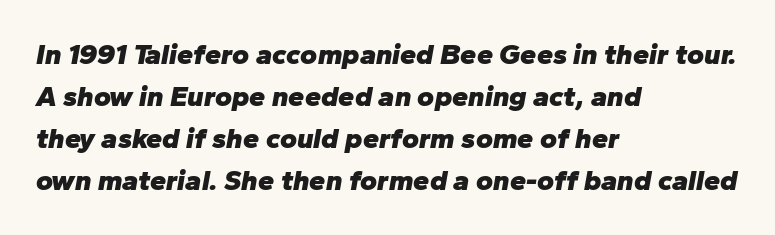
Q: Is the text bold? A: Yes.
Q: Is the text italic (slanted)? A: Yes, it leans right by about 10 degrees.
Q: Is the text underlined? A: No.
Q: How is the paragraph aligned? A: Left-aligned.
Q: Is the spacing between letters normal or unusually wide? A: Normal.
Q: Is the spacing between lines tight, normal or loose? A: Normal.
Q: Width (condensed, normal, or wide)? A: Normal.
Q: Stroke contrast? A: Low.
Q: x-height? A: Medium.
Q: Monospaced? A: No.
